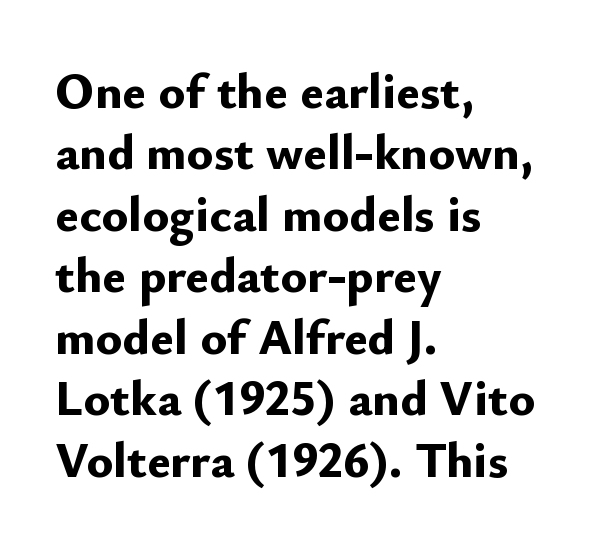
Nothing unusual about the tracking: characters are spaced as the font intends. The typeface chosen for these lines omits serifs. The strip under each line holds only bare page. This sample has the flowing, uneven cadence of proportional lettering.
